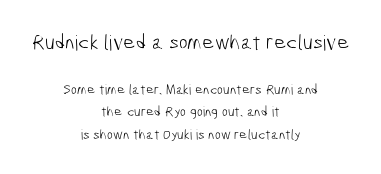
The characters are drawn with everyday or finer stroke widths. Leftover space on each line is divided equally before and after the words. Rows of type keep a routine distance in the vertical direction. This rendering features lettering with no underline. Two sizes are in play, and the larger belongs to the first block. There is no visible air inserted between adjacent glyphs.
